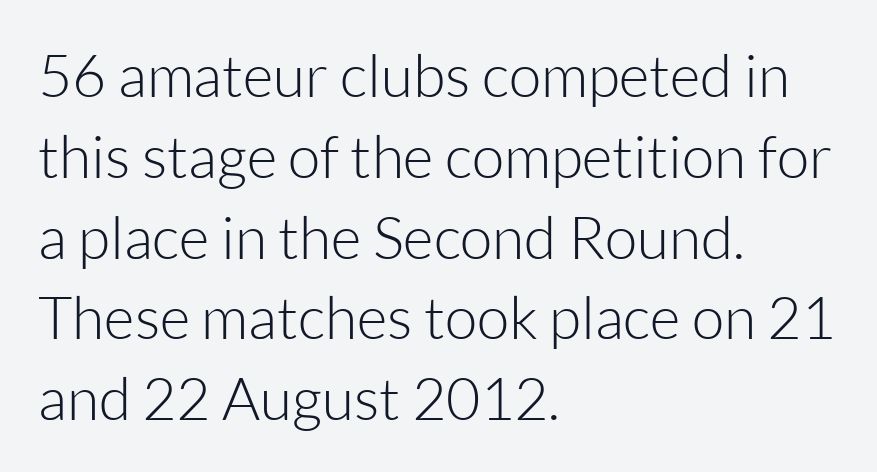
Q: Is the text bold? A: No.
Q: Is the text italic (slanted)? A: No, it is upright.
Q: Is the typeface a serif or a sans-serif typeface? A: Sans-serif.
Q: Is the text underlined? A: No.
Q: How is the paragraph aligned? A: Left-aligned.
Q: Is the spacing between letters normal or unusually wide? A: Normal.
Q: Is the spacing between lines tight, normal or loose? A: Normal.
Q: Width (condensed, normal, or wide)? A: Normal.
Q: Stroke contrast? A: Low.
Q: x-height? A: Medium.
Q: Monospaced? A: No.
